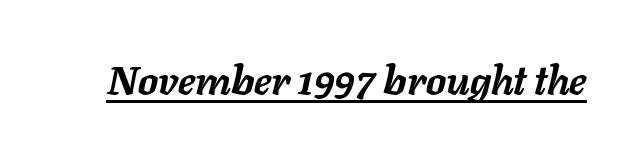
Proportional: the letters do not fall into vertical columns. A rule runs beneath these lines of type. The type is set solid horizontally, with unmodified tracking. Heavy-handed strokes throughout: this text is bold.
